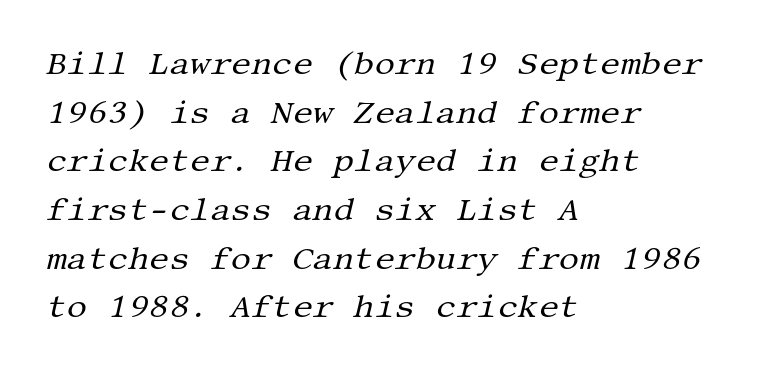
{"serif": "yes", "italic": "yes", "lean": "right", "slant_degrees": 13, "bold": "no", "weight": "regular", "width": "normal", "stroke_contrast": "medium", "x_height": "large", "underline": "no", "align": "left", "line_spacing": "normal", "line_spacing_ratio": 1.52, "letter_spacing": "normal", "letter_spacing_em": 0.0, "glyph_px": 32}
